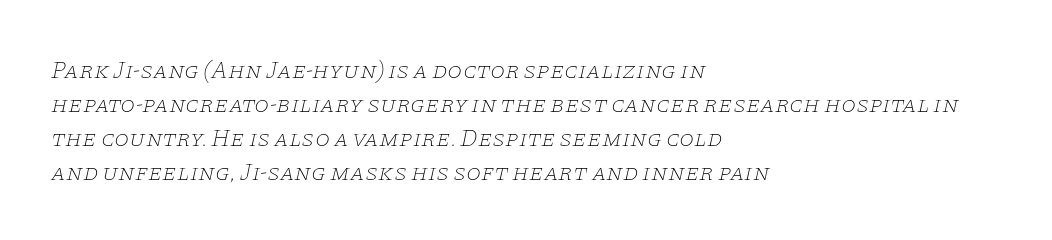
Q: Is the text bold? A: No.
Q: Is the text italic (slanted)? A: Yes, it leans right by about 11 degrees.
Q: Is the text underlined? A: No.
Q: How is the paragraph aligned? A: Left-aligned.
Q: Is the spacing between letters normal or unusually wide? A: Normal.
Q: Is the spacing between lines tight, normal or loose? A: Normal.
